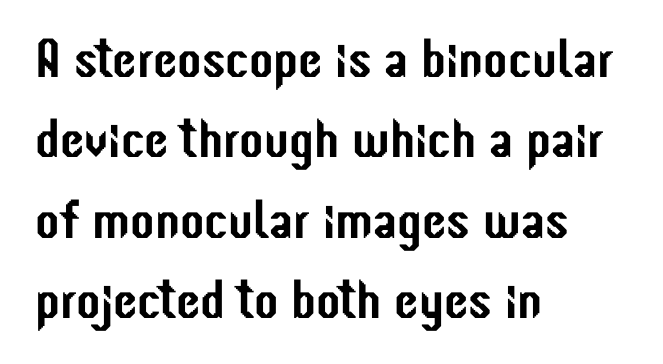
The letters advance in unequal steps, a hallmark of proportional type. The specimen omits any rule beneath the text block's lines. Honestly, the row spacing looks completely unremarkable. Letterform terminals end flat and unadorned throughout the passage.
